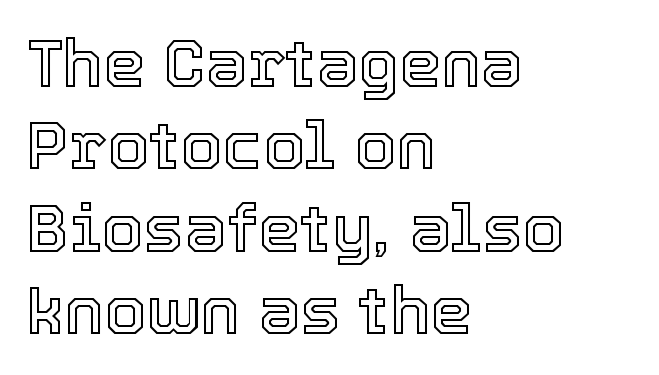
The image shows 67 px text type, upright; set left-aligned, line spacing 1.23x, normal letter spacing, not underlined; a medium x-height.
